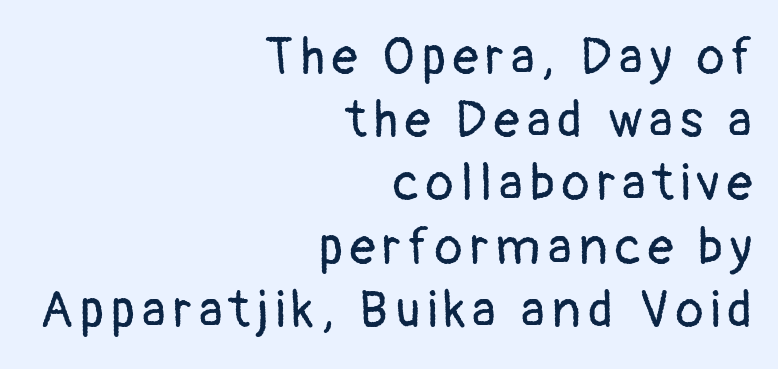
Is this a heavy cut? Hardly; it is regular or lighter. Clear beneath every line of the passage. Italic? Not at all — the glyphs are vertical. Do the characters align in a grid? No, the font is proportional. This sample is right-justified, so line beginnings fall wherever the words allow.
